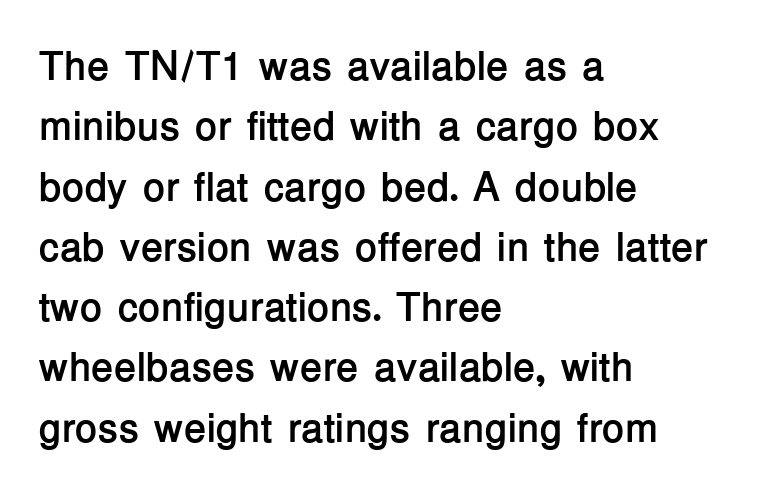
Notice how the stems are strictly vertical — no italics here. Typographically, this falls in the sans-serif category. Students, observe: this is what conventionally led text looks like. How are the letters spaced? Ordinarily, with no added tracking. Decoration check: the copy has no underline. Think of a printed novel: that variable character pitch is what you see here.
